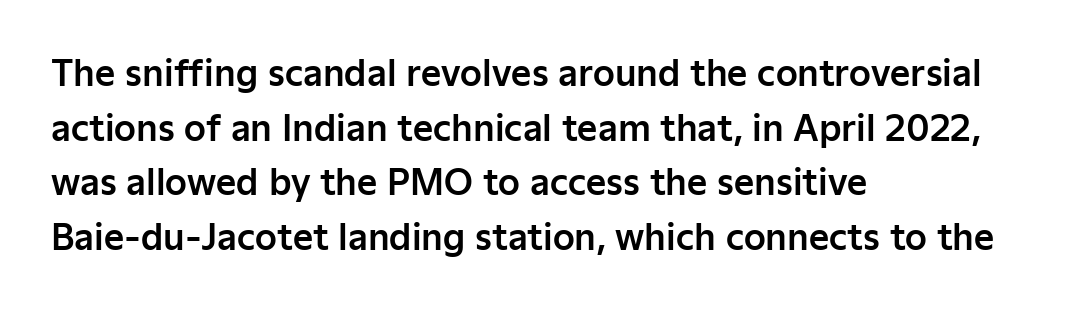
The typesetter chose a ragged-right arrangement here. Unmarked baselines from the first word to the last. Characters follow at the spacing the type designer built in. Characters remain perfectly vertical along every line. Looks like regular typesetting: each glyph gets only the width it needs.
